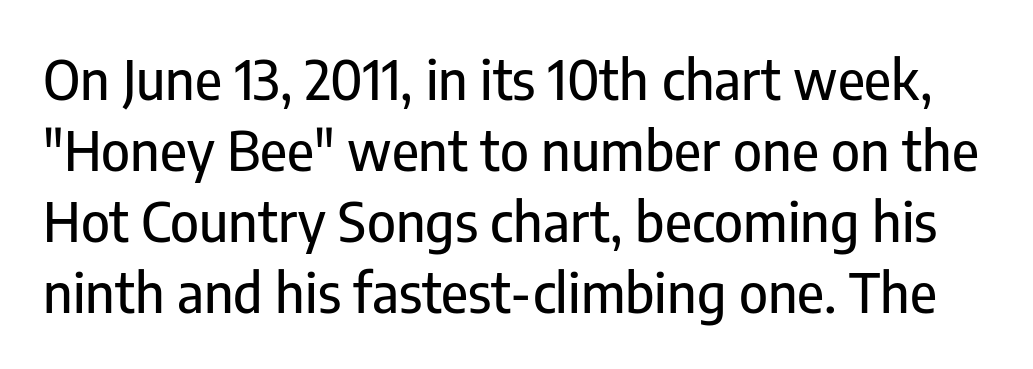
Q: Is the text italic (slanted)? A: No, it is upright.
Q: Is the typeface a serif or a sans-serif typeface? A: Sans-serif.
Q: Is the text underlined? A: No.
Q: Is the spacing between letters normal or unusually wide? A: Normal.
Q: Is the spacing between lines tight, normal or loose? A: Normal.
Q: Width (condensed, normal, or wide)? A: Condensed.
Q: Stroke contrast? A: Low.
Q: x-height? A: Medium.
Q: Monospaced? A: No.
